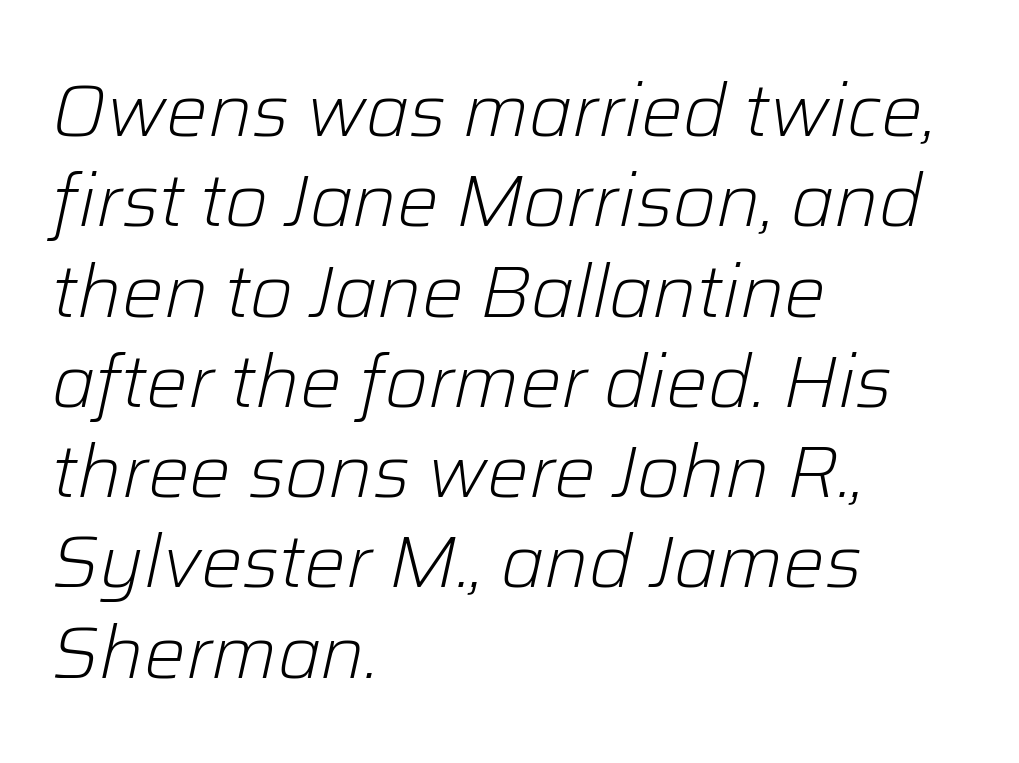
Q: Is the text bold? A: No.
Q: Is the text italic (slanted)? A: Yes, it leans right by about 12 degrees.
Q: Is the text underlined? A: No.
Q: How is the paragraph aligned? A: Left-aligned.
Q: Is the spacing between letters normal or unusually wide? A: Normal.
Q: Width (condensed, normal, or wide)? A: Normal.
Q: Stroke contrast? A: Low.
Q: x-height? A: Medium.
Q: Monospaced? A: No.
